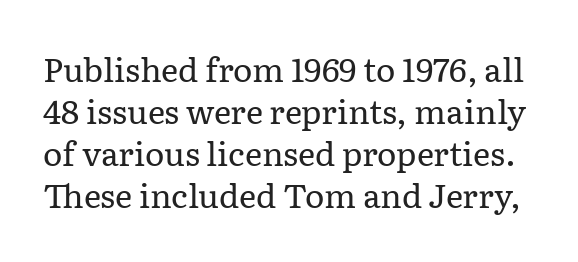
Inter-character spacing is left at the font's built-in metrics. Has an underline been added? It has not. Do the letters lean? They stand straight. Each letter keeps its own natural width here, so spacing adapts to shape. Examine the stroke ends and you'll spot serifs. The face looks like a standard text weight, possibly lighter.
